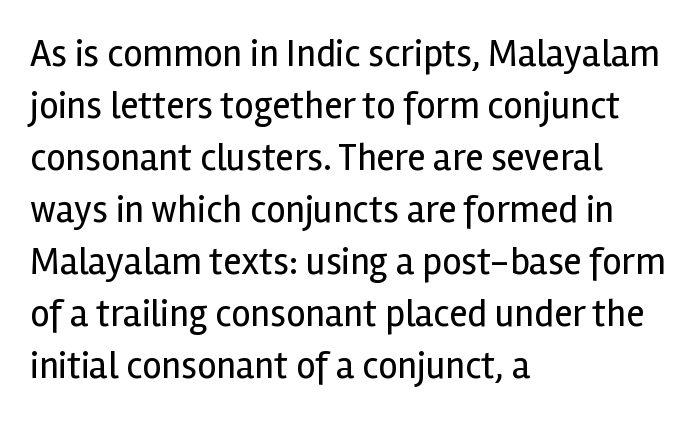
{"serif": "no", "italic": "no", "bold": "no", "weight": "regular", "width": "normal", "x_height": "medium", "monospaced": "no", "underline": "no", "align": "left", "line_spacing": "normal", "line_spacing_ratio": 1.37, "letter_spacing": "normal", "letter_spacing_em": 0.0, "glyph_px": 38}
